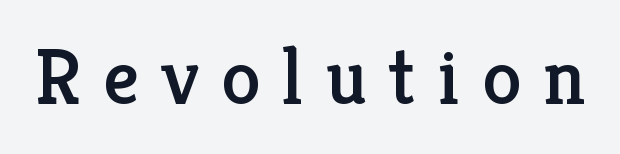
The image shows 79 px serif type, upright; set unusually wide letter spacing (+0.28 em), not underlined; low stroke contrast and a medium x-height.
